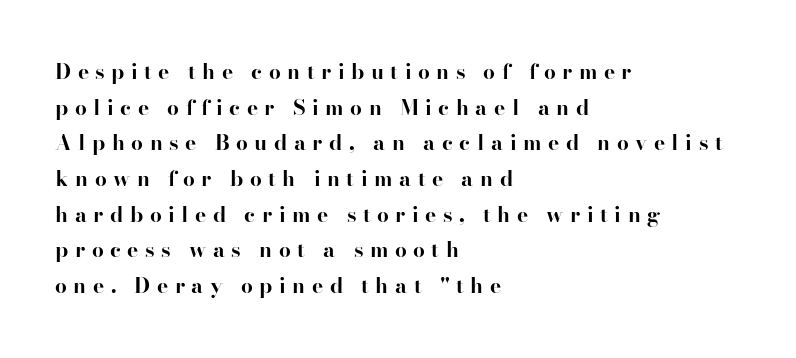
{"italic": "no", "bold": "yes", "underline": "no", "align": "left", "line_spacing": "normal", "line_spacing_ratio": 1.7, "letter_spacing": "wide", "letter_spacing_em": 0.31, "glyph_px": 21}
